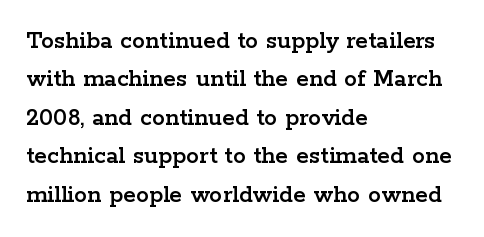
Q: Is the text italic (slanted)? A: No, it is upright.
Q: Is the text underlined? A: No.
Q: How is the paragraph aligned? A: Left-aligned.
Q: Is the spacing between letters normal or unusually wide? A: Normal.
Q: Is the spacing between lines tight, normal or loose? A: Normal.
